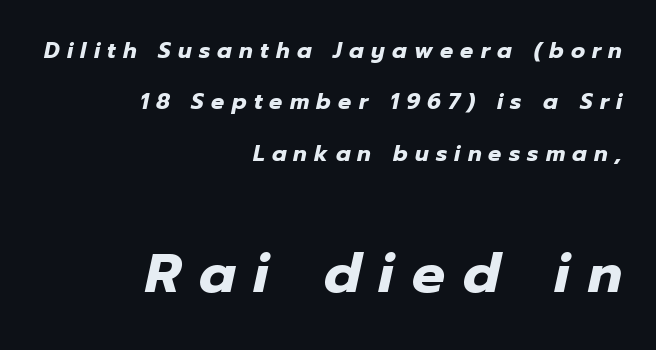
Q: Is the text bold? A: Yes.
Q: Is the text italic (slanted)? A: Yes, it leans right by about 12 degrees.
Q: Is the text underlined? A: No.
Q: How is the paragraph aligned? A: Right-aligned.
Q: Is the spacing between letters normal or unusually wide? A: Unusually wide.
Q: Is the spacing between lines tight, normal or loose? A: Loose.
Q: Which block of text is set in a larger size, the first (top) or the second (bottom)? A: The second (bottom) one.
Q: Width (condensed, normal, or wide)? A: Normal.
Q: Stroke contrast? A: Low.
Q: x-height? A: Medium.
Q: Monospaced? A: No.
